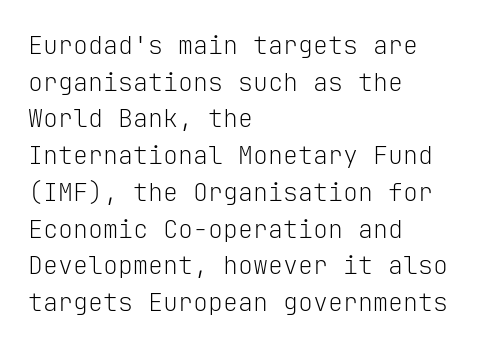
{"italic": "no", "bold": "no", "underline": "no", "align": "left", "line_spacing": "normal", "line_spacing_ratio": 1.47, "letter_spacing": "normal", "letter_spacing_em": 0.0, "glyph_px": 25}
